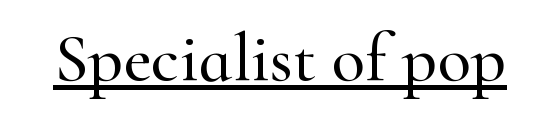
A typesetter would call this proportional, since set widths differ per character. Tracking value appears to be zero — textbook default spacing. Quick note: underline on. This sample uses a serif face.
